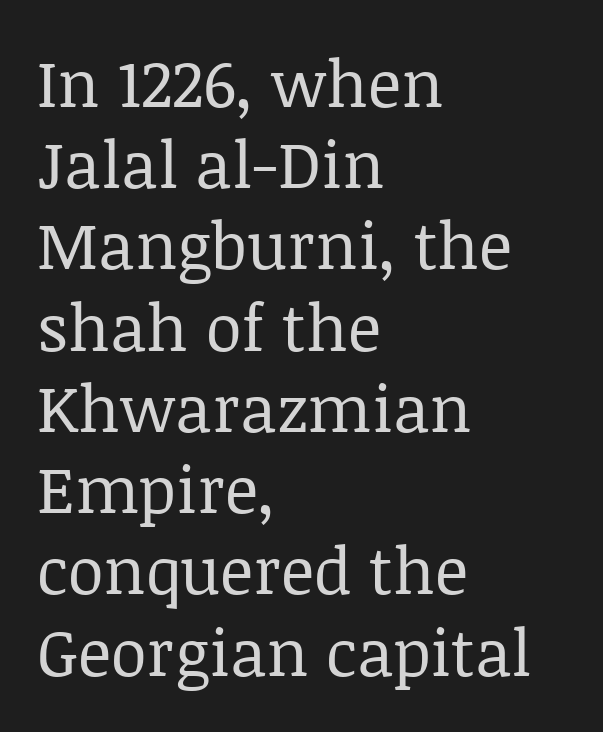
{"serif": "yes", "italic": "no", "bold": "no", "weight": "regular", "width": "normal", "stroke_contrast": "low", "x_height": "large", "monospaced": "no", "underline": "no", "align": "left", "line_spacing": "normal", "line_spacing_ratio": 1.25, "letter_spacing": "normal", "letter_spacing_em": 0.0, "glyph_px": 65}
